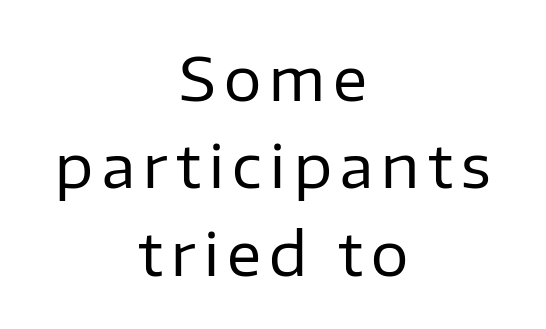
Q: Is the text bold? A: No.
Q: Is the text italic (slanted)? A: No, it is upright.
Q: Is the typeface a serif or a sans-serif typeface? A: Sans-serif.
Q: Is the text underlined? A: No.
Q: How is the paragraph aligned? A: Centered.
Q: Is the spacing between lines tight, normal or loose? A: Normal.
Q: Width (condensed, normal, or wide)? A: Normal.
Q: Stroke contrast? A: Low.
Q: x-height? A: Medium.
Q: Monospaced? A: No.
